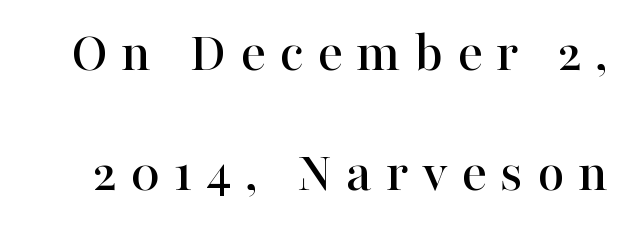
{"serif": "yes", "italic": "no", "width": "normal", "stroke_contrast": "high", "x_height": "medium", "monospaced": "no", "underline": "no", "line_spacing": "loose", "line_spacing_ratio": 2.03, "letter_spacing": "wide", "letter_spacing_em": 0.23, "glyph_px": 59}
